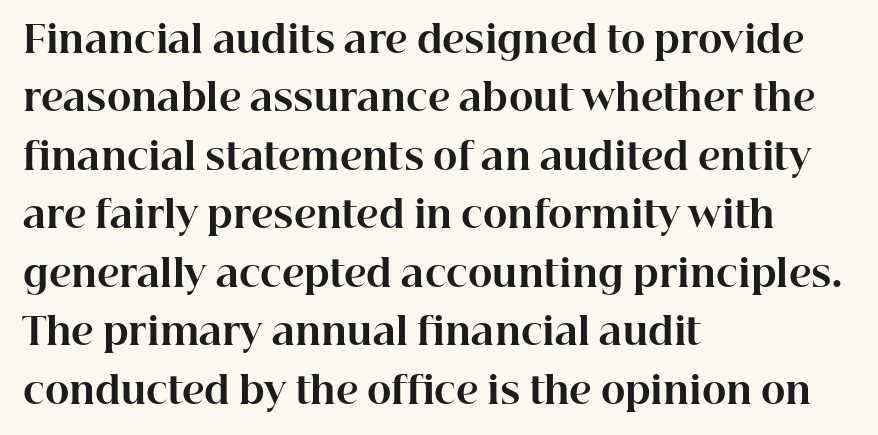
Quick note: underline off. The text block is weighted toward the left margin, trailing off unevenly rightward. The designer went with a serif here, giving each stem small feet. Inter-character spacing is left at the font's built-in metrics. The passage shown is emphatically bold.
